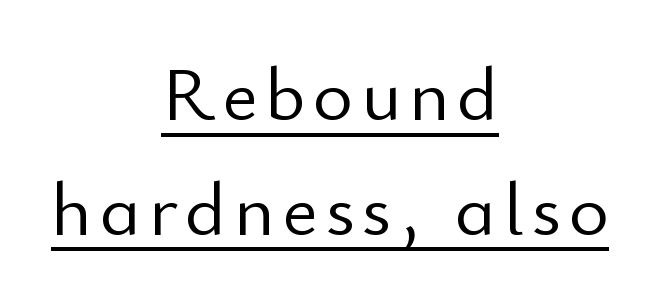
The passage shown is underscored from start to finish. Weight: not bold — regular or lighter. The passage is arranged like a title page — every line centered. Stroke terminals: plain, sans-serif. The letters stand upright; this is a roman face. Looks like regular typesetting: each glyph gets only the width it needs.
